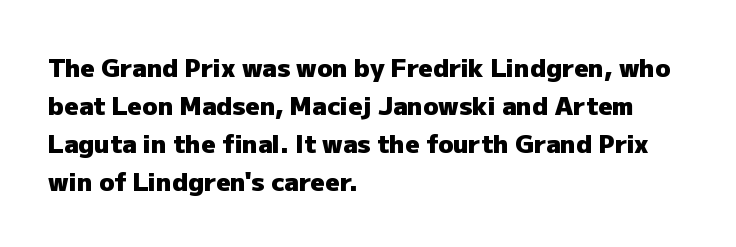
The image shows 25 px bold type, upright; set left-aligned, normal line spacing (1.52x), normal letter spacing, not underlined.
